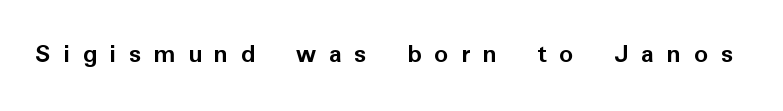
The image shows 27 px bold type, upright; set unusually wide letter spacing (+0.47 em), not underlined.
